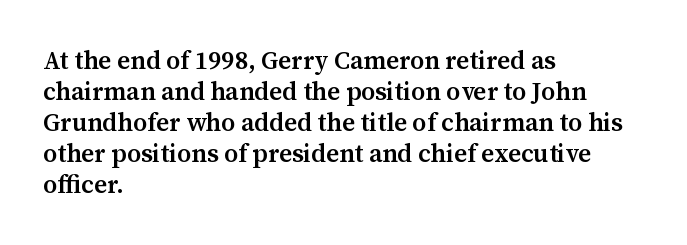
The image shows 25 px text type, upright; set left-aligned, line spacing 1.24x, normal letter spacing, not underlined.
